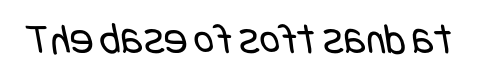
The rendering keeps characters at their native spacing. This is sans-serif lettering, the kind often seen on screens and signage. The area under the type is left untouched. Stems here are at most as thick as an everyday book face.
